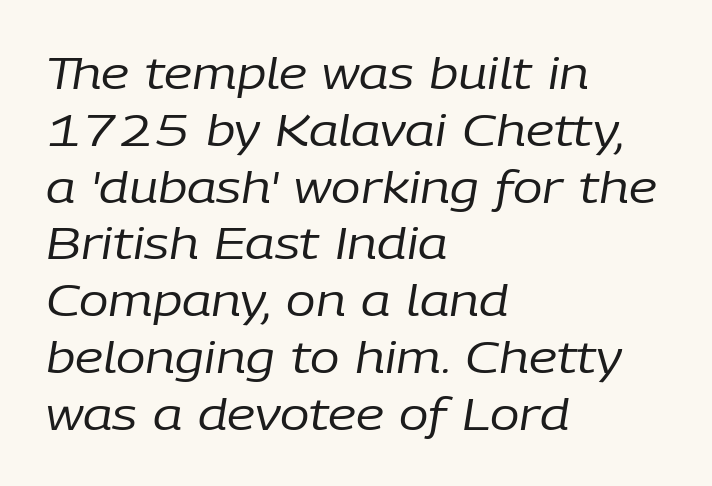
Q: Is the text bold? A: No.
Q: Is the text italic (slanted)? A: Yes, it leans right by about 9 degrees.
Q: Is the text underlined? A: No.
Q: How is the paragraph aligned? A: Left-aligned.
Q: Is the spacing between letters normal or unusually wide? A: Normal.
Q: Is the spacing between lines tight, normal or loose? A: Normal.
Q: Width (condensed, normal, or wide)? A: Normal.
Q: Stroke contrast? A: Low.
Q: x-height? A: Medium.
Q: Monospaced? A: No.
